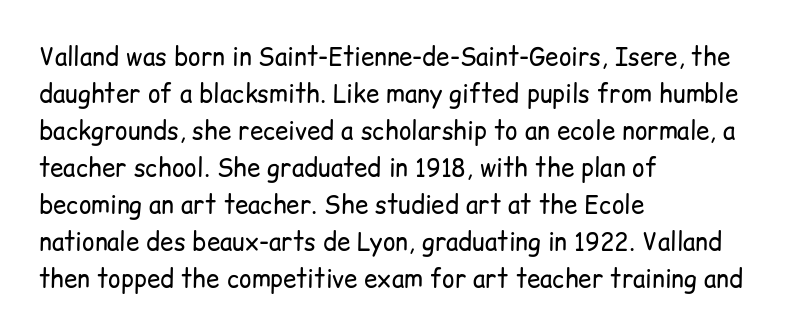
{"italic": "no", "bold": "no", "underline": "no", "align": "left", "line_spacing": "normal", "line_spacing_ratio": 1.54, "letter_spacing": "normal", "letter_spacing_em": 0.0, "glyph_px": 24}
